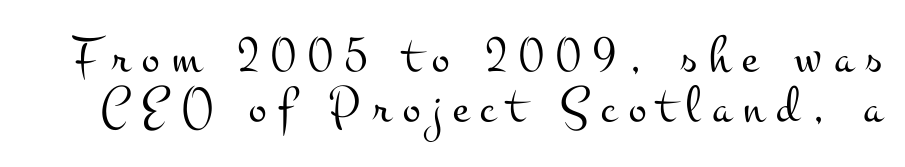
Proportional: the letters do not fall into vertical columns. Stroke mass is kept to a normal reading level or below. Decoration check: the copy has no underline. There is plenty of visible air inserted between adjacent glyphs. The font family rendered here belongs to the serif group.
